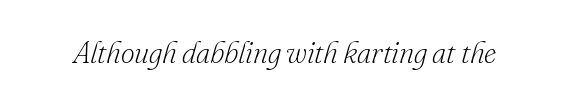
This is oblique type, the kind used for emphasis or titles. In terms of letterspacing, this is plain default setting. In terms of letterform style, serifs are clearly present. Check under the words: just untouched page. The passage shown is typed in a proportional face where columns would drift.
